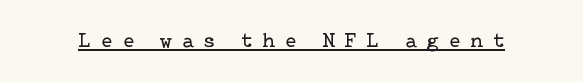
The specimen includes a rule beneath the text block's lines. Letters have the restrained weight of plain body copy at most. Designer's note — italics off, roman on. The type is letterspaced generously, with wide tracking.
